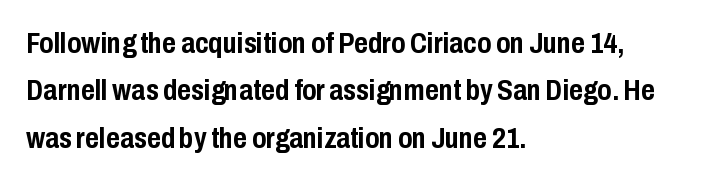
The zone under the glyphs is completely vacant. This sample keeps an unexceptional amount of space between lines. The lettering holds an erect, upright posture throughout. Summary of weight: heavy, a full bold.
